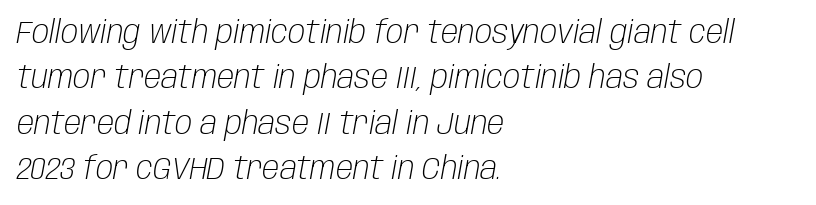
{"italic": "yes", "lean": "right", "slant_degrees": 10, "bold": "no", "weight": "light", "width": "condensed", "stroke_contrast": "low", "x_height": "large", "monospaced": "no", "underline": "no", "align": "left", "line_spacing": "normal", "line_spacing_ratio": 1.42, "letter_spacing": "normal", "letter_spacing_em": 0.0, "glyph_px": 32}
